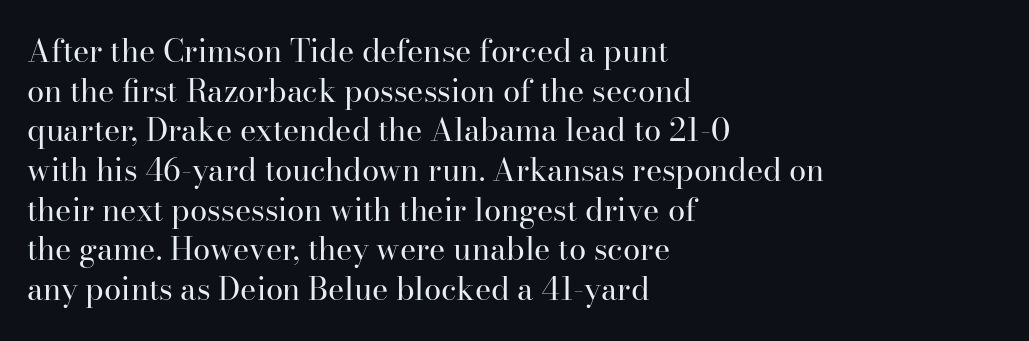
Q: Is the text bold? A: No.
Q: Is the text italic (slanted)? A: No, it is upright.
Q: Is the typeface a serif or a sans-serif typeface? A: Serif.
Q: Is the text underlined? A: No.
Q: How is the paragraph aligned? A: Left-aligned.
Q: Is the spacing between letters normal or unusually wide? A: Normal.
Q: Is the spacing between lines tight, normal or loose? A: Normal.
Q: Width (condensed, normal, or wide)? A: Normal.
Q: Stroke contrast? A: High.
Q: x-height? A: Small.
Q: Monospaced? A: No.
